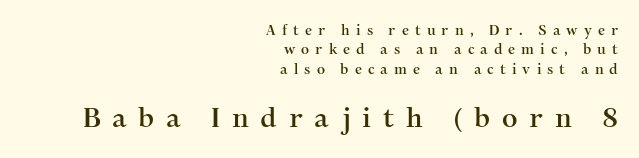
The image shows 27 px text type, upright; set right-aligned, normal line spacing (1.38x), unusually wide letter spacing (+0.43 em), not underlined; the second (bottom) block is 1.93x larger.
